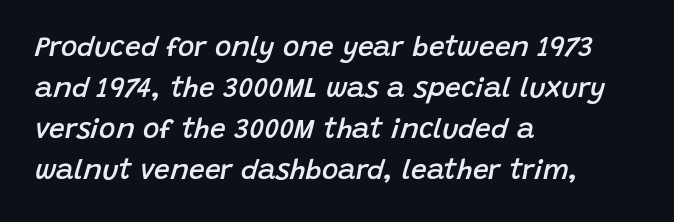
The image shows 28 px semibold type, italic (leaning right); set left-aligned, normal line spacing (1.46x), normal letter spacing, not underlined; low stroke contrast and a large x-height.
